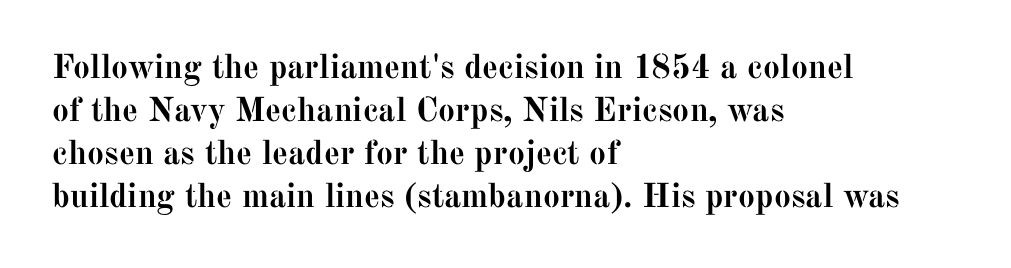
Proportional: the letters do not fall into vertical columns. You'd pick this weight for a headline — it's a proper bold. Horizontally, the lines are justified to the leading edge only. The rendering shows small feet on the letterforms — a serif design. Evenly set lines give the paragraph a standard silhouette. Does the lettering tilt? It doesn't — this is upright.
